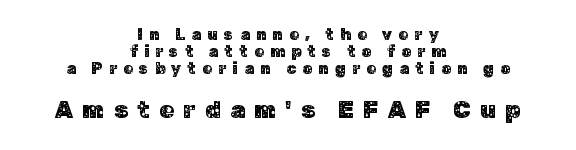
The image shows 24 px text type, upright; set centered, tight line spacing (1.06x), unusually wide letter spacing (+0.38 em), not underlined; the second (bottom) block is 1.5x larger.
